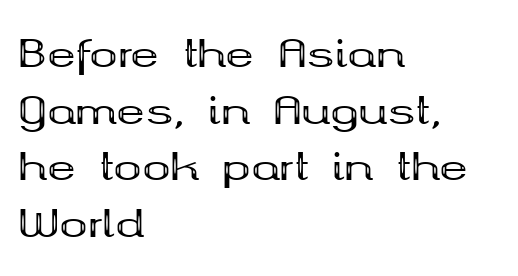
The paragraph has a hard left edge and a soft right edge. Characters remain perfectly vertical along every line. Plenty of ink on the page — the face is bold. Letter spacing: default.
